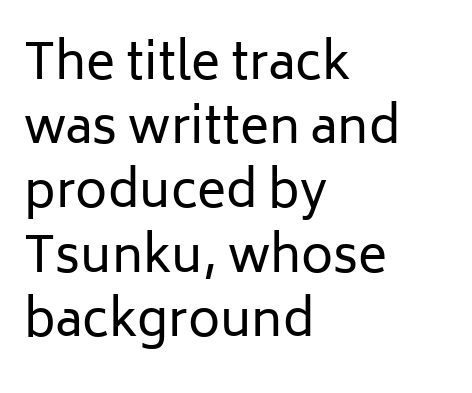
Stem width sits at or under what a default text font uses. Does the lettering tilt? It doesn't — this is upright. Casual observation: everything's shoved over to the left. Regular leading. Note the varied advance widths — an 'i' is clearly narrower than an 'm'. Between one letter and the next there's only the usual sliver of space.
